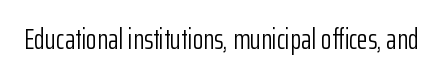
The image shows 28 px light, condensed sans-serif type, upright; set normal letter spacing, not underlined; low stroke contrast and a medium x-height.
